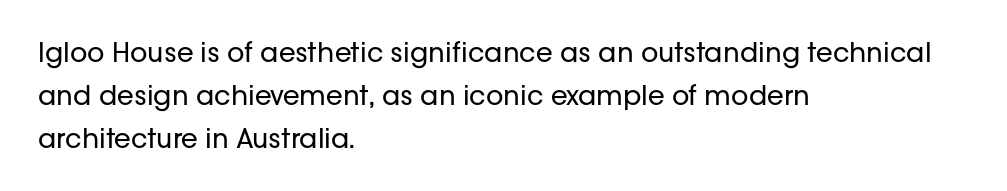
{"italic": "no", "bold": "no", "underline": "no", "align": "left", "line_spacing": "normal", "line_spacing_ratio": 1.6, "letter_spacing": "normal", "letter_spacing_em": 0.0, "glyph_px": 27}
